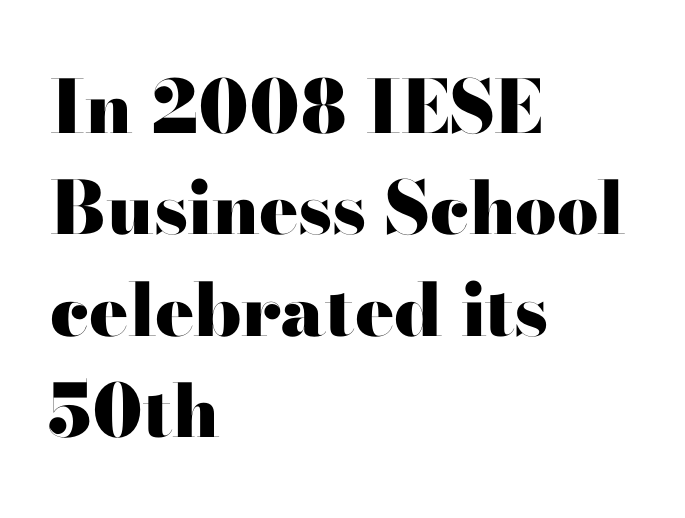
The image shows 73 px heavy, wide serif type, upright; set left-aligned, normal line spacing (1.39x), normal letter spacing, not underlined; high stroke contrast and a small x-height.
